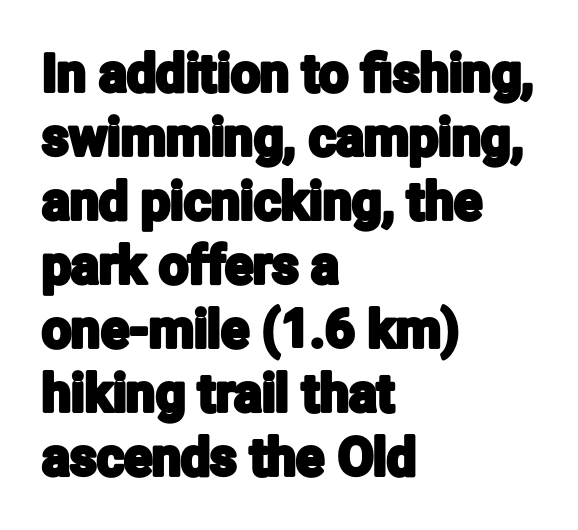
The image shows 52 px condensed sans-serif type, upright; set left-aligned, line spacing 1.23x, normal letter spacing, not underlined; low stroke contrast and a medium x-height.
